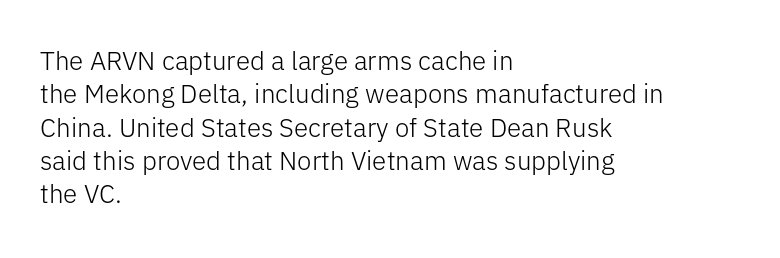
{"italic": "no", "bold": "no", "underline": "no", "align": "left", "line_spacing": "normal", "line_spacing_ratio": 1.28, "letter_spacing": "normal", "letter_spacing_em": 0.0, "glyph_px": 26}
